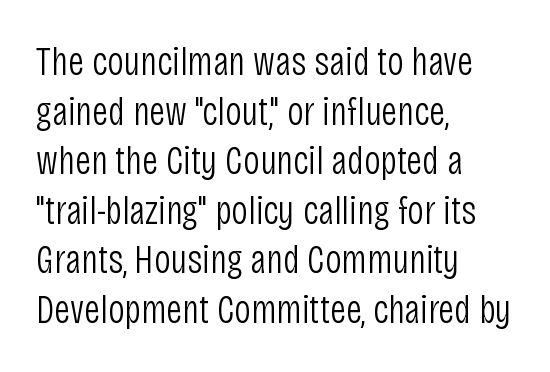
Q: Is the text bold? A: No.
Q: Is the text italic (slanted)? A: No, it is upright.
Q: Is the typeface a serif or a sans-serif typeface? A: Sans-serif.
Q: Is the text underlined? A: No.
Q: How is the paragraph aligned? A: Left-aligned.
Q: Is the spacing between letters normal or unusually wide? A: Normal.
Q: Width (condensed, normal, or wide)? A: Condensed.
Q: Stroke contrast? A: Low.
Q: x-height? A: Large.
Q: Monospaced? A: No.
